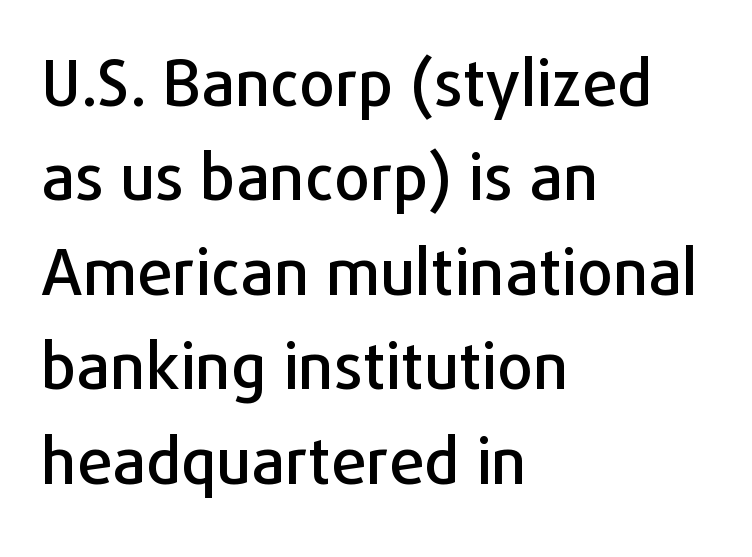
The image shows 63 px sans-serif type, upright; set left-aligned, normal line spacing (1.5x), normal letter spacing, not underlined; low stroke contrast and a medium x-height.
